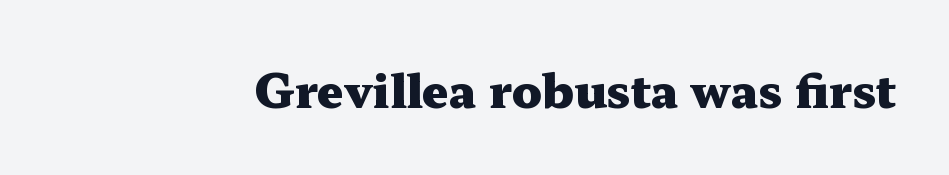
Chunky letters — that's bold for sure. The letters advance in unequal steps, a hallmark of proportional type. Observe the serifs anchoring each vertical stroke in this sample. A roman cut, with each character standing at attention.
